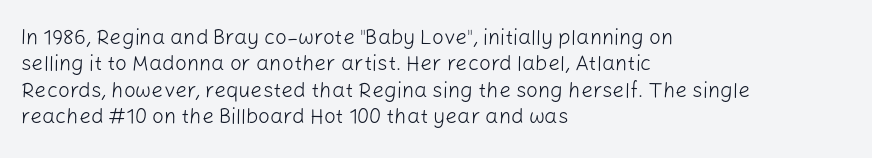
The rendering uses a moderate line-height, typical for paragraphs. Only glyphs here, with clear space below each row. The passage is arranged the way most books set body copy — flush left. Spacing between characters is what you'd get straight out of the box.
